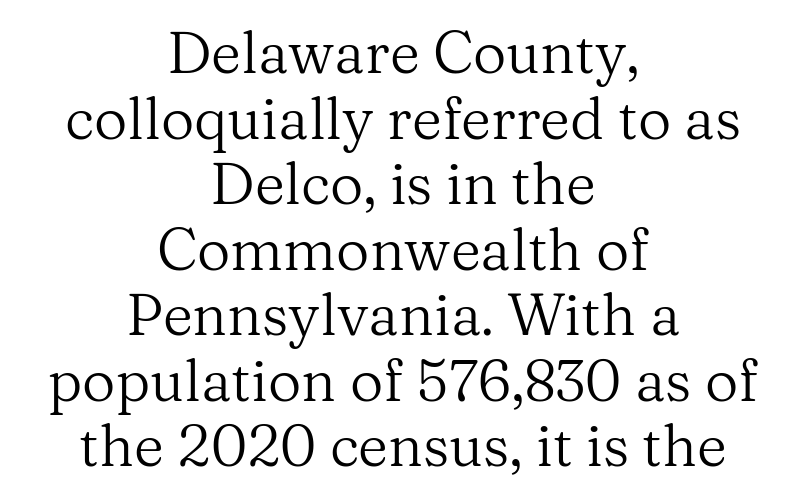
The image shows 58 px regular-weight serif type, upright; set centered, tight line spacing (1.13x), normal letter spacing, not underlined; medium stroke contrast and a medium x-height.
